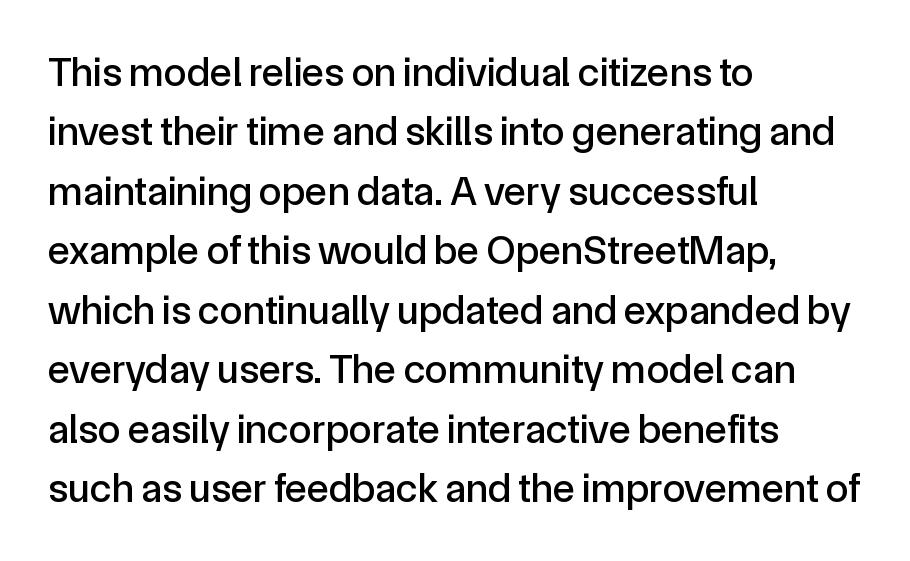
The face used here is a sans, in the tradition of grotesques and geometrics. In CSS terms this would be text-align: left. The rendering uses natural spacing where letterforms have individual widths. The block of text has a typical density, with ordinary space between rows. Inter-character spacing is left at the font's built-in metrics. If you drew a line through each stem, it would be perfectly vertical.
